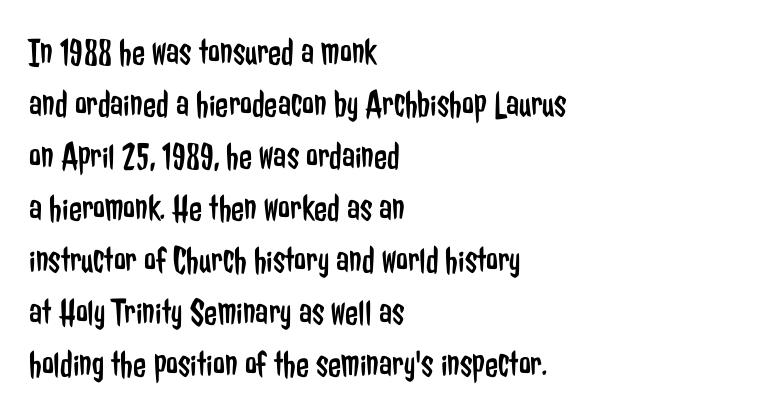
The image shows 38 px regular-weight, condensed sans-serif type, upright; set left-aligned, normal line spacing (1.37x), normal letter spacing, not underlined; low stroke contrast and a medium x-height.
